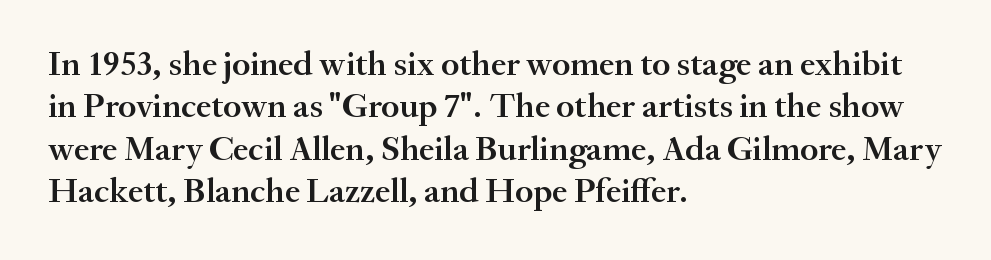
Q: Is the text bold? A: Semi-bold.
Q: Is the text italic (slanted)? A: No, it is upright.
Q: Is the typeface a serif or a sans-serif typeface? A: Serif.
Q: Is the text underlined? A: No.
Q: How is the paragraph aligned? A: Left-aligned.
Q: Is the spacing between letters normal or unusually wide? A: Normal.
Q: Width (condensed, normal, or wide)? A: Normal.
Q: Stroke contrast? A: Medium.
Q: x-height? A: Small.
Q: Monospaced? A: No.
